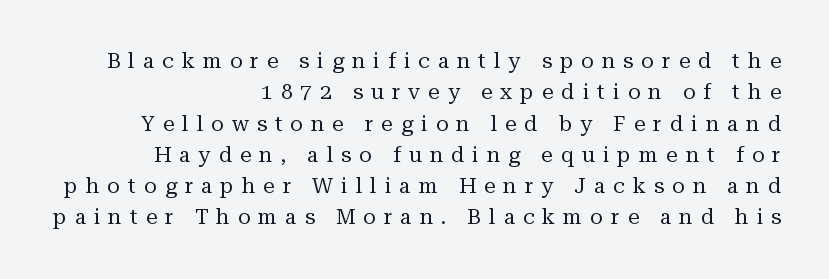
Every stem runs plumb, perpendicular to the baseline. Each line ends at the same right margin while the left side varies. Vertical spacing — default. The passage shown is not bold in any degree. Quick note: underline off.
